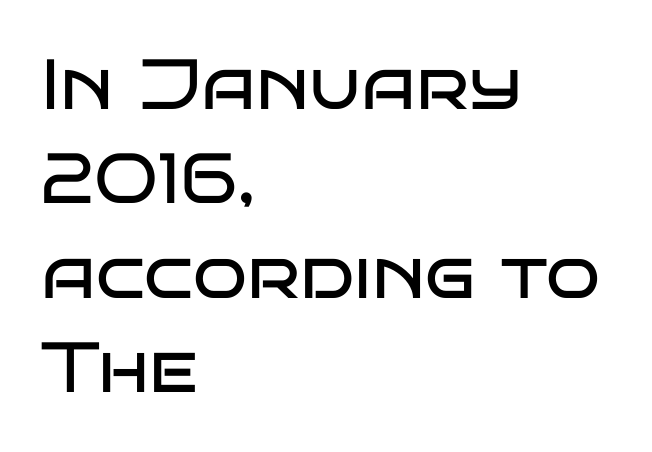
{"serif": "no", "italic": "no", "bold": "no", "weight": "regular", "width": "wide", "stroke_contrast": "low", "x_height": "large", "monospaced": "no", "underline": "no", "align": "left", "line_spacing": "normal", "line_spacing_ratio": 1.33, "letter_spacing": "normal", "letter_spacing_em": 0.0, "glyph_px": 71}
